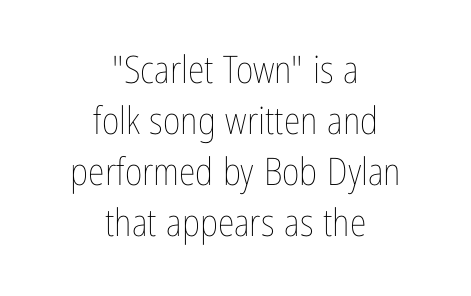
{"italic": "no", "bold": "no", "weight": "thin", "width": "condensed", "stroke_contrast": "low", "x_height": "medium", "monospaced": "no", "underline": "no", "align": "center", "line_spacing": "normal", "line_spacing_ratio": 1.34, "letter_spacing": "normal", "letter_spacing_em": 0.0, "glyph_px": 38}
